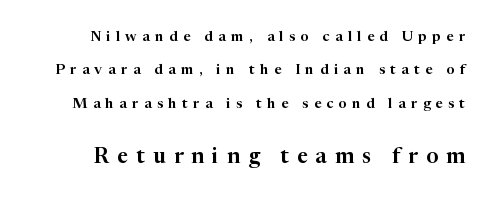
The image shows 21 px text type, upright; set loose line spacing (2.38x), unusually wide letter spacing (+0.39 em), not underlined; the second (bottom) block is 1.5x larger.
